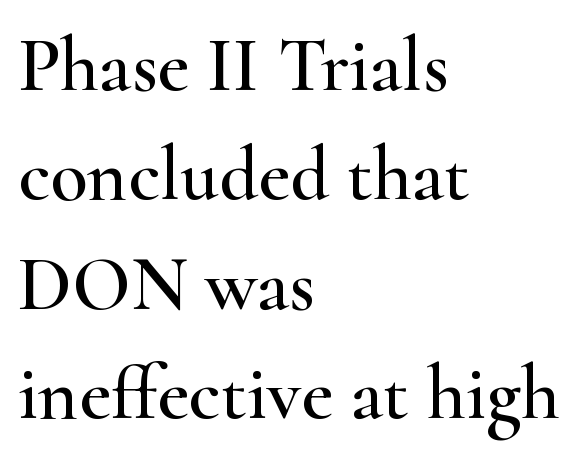
Q: Is the text italic (slanted)? A: No, it is upright.
Q: Is the typeface a serif or a sans-serif typeface? A: Serif.
Q: Is the text underlined? A: No.
Q: How is the paragraph aligned? A: Left-aligned.
Q: Is the spacing between letters normal or unusually wide? A: Normal.
Q: Is the spacing between lines tight, normal or loose? A: Normal.
Q: Width (condensed, normal, or wide)? A: Wide.
Q: Stroke contrast? A: High.
Q: x-height? A: Small.
Q: Monospaced? A: No.
